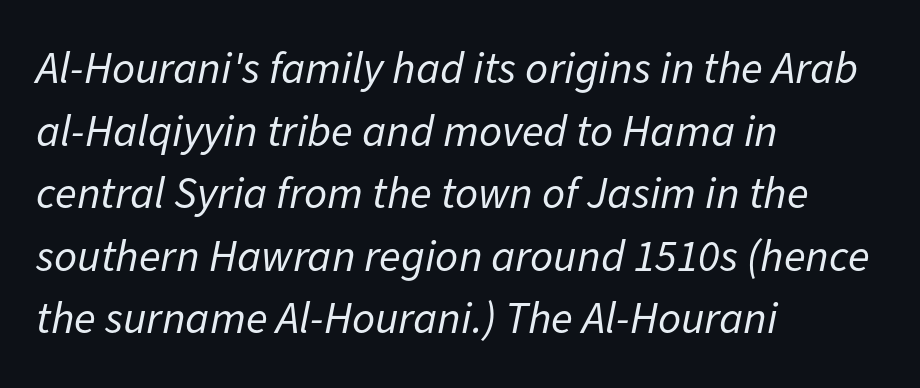
This reads as an unemphasized weight, regular at the heaviest. Is there much room between lines? A standard amount, neither cramped nor airy. Tracking value appears to be zero — textbook default spacing. Spacing verdict: proportional, widths tailored to each character. Teacher's note: observe the even left margin — that is flush-left alignment.
